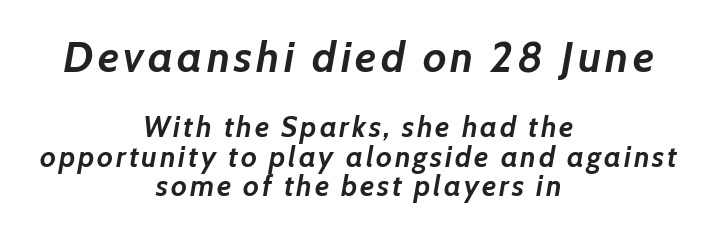
The image shows 43 px semibold type, italic (leaning right); set centered, tight line spacing (1.03x), not underlined; the first (top) block is 1.48x larger; low stroke contrast and a medium x-height.
